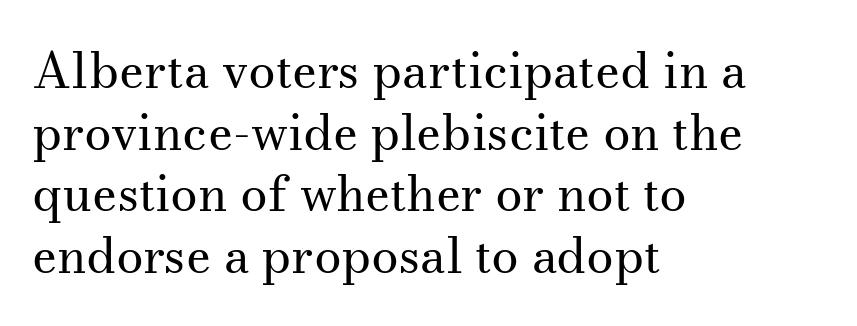
Q: Is the text bold? A: No.
Q: Is the text italic (slanted)? A: No, it is upright.
Q: Is the typeface a serif or a sans-serif typeface? A: Serif.
Q: Is the text underlined? A: No.
Q: How is the paragraph aligned? A: Left-aligned.
Q: Is the spacing between letters normal or unusually wide? A: Normal.
Q: Is the spacing between lines tight, normal or loose? A: Normal.
Q: Width (condensed, normal, or wide)? A: Normal.
Q: Stroke contrast? A: Medium.
Q: x-height? A: Small.
Q: Monospaced? A: No.
